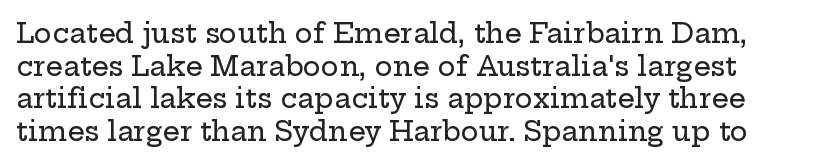
Q: Is the text italic (slanted)? A: No, it is upright.
Q: Is the text underlined? A: No.
Q: Is the spacing between letters normal or unusually wide? A: Normal.
